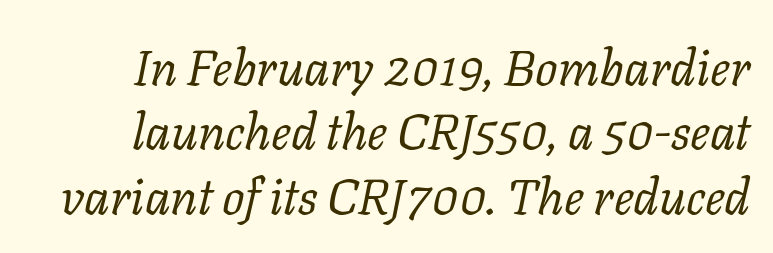
The image shows 50 px regular-weight serif type, italic (leaning right); set right-aligned, normal line spacing (1.29x), normal letter spacing, not underlined; low stroke contrast and a medium x-height.
